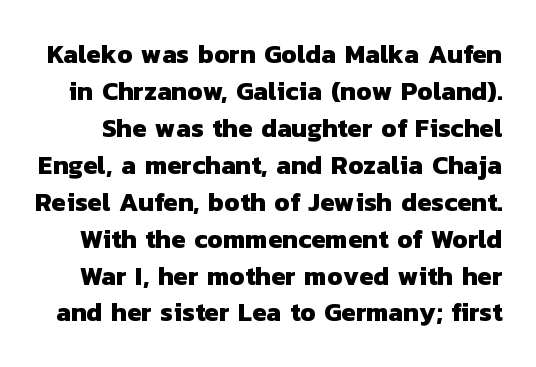
Q: Is the text bold? A: Yes.
Q: Is the text underlined? A: No.
Q: Is the spacing between letters normal or unusually wide? A: Normal.
Q: Is the spacing between lines tight, normal or loose? A: Normal.
